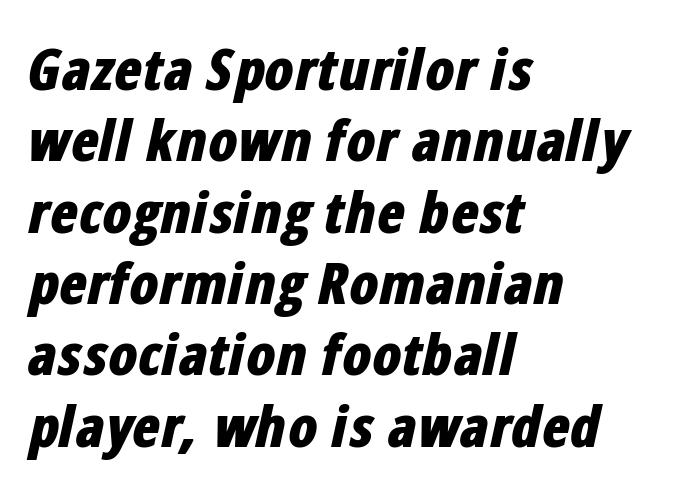
Q: Is the text bold? A: Yes.
Q: Is the text italic (slanted)? A: Yes, it leans right by about 12 degrees.
Q: Is the text underlined? A: No.
Q: How is the paragraph aligned? A: Left-aligned.
Q: Is the spacing between letters normal or unusually wide? A: Normal.
Q: Width (condensed, normal, or wide)? A: Condensed.
Q: Stroke contrast? A: Low.
Q: x-height? A: Medium.
Q: Monospaced? A: No.
